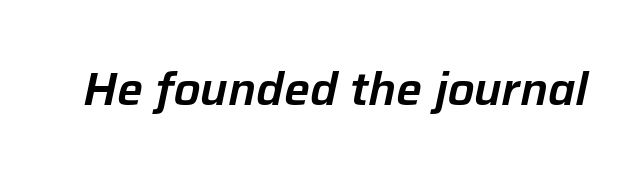
The image shows 46 px text type, italic (leaning right); set normal letter spacing, not underlined; low stroke contrast and a medium x-height.
